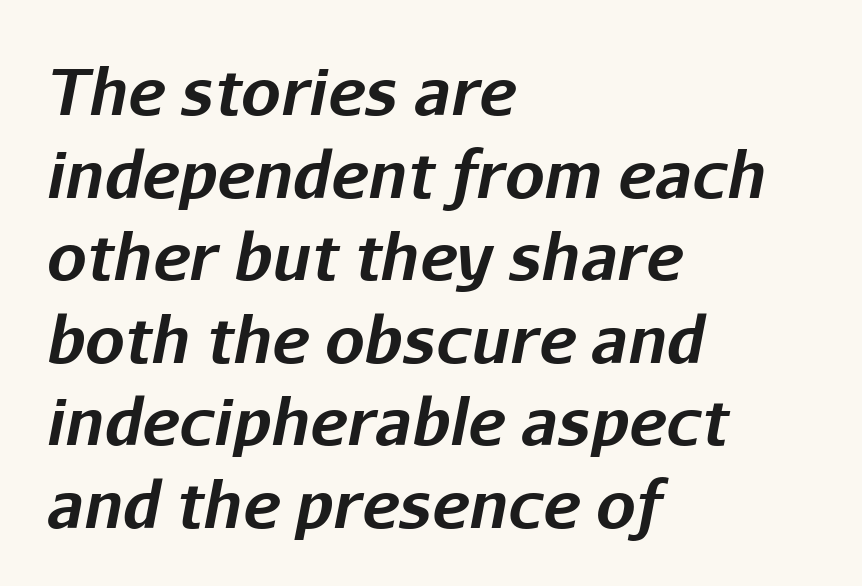
Q: Is the text bold? A: Yes.
Q: Is the text italic (slanted)? A: Yes, it leans right by about 11 degrees.
Q: Is the text underlined? A: No.
Q: How is the paragraph aligned? A: Left-aligned.
Q: Is the spacing between letters normal or unusually wide? A: Normal.
Q: Is the spacing between lines tight, normal or loose? A: Normal.
Q: Width (condensed, normal, or wide)? A: Normal.
Q: Stroke contrast? A: Low.
Q: x-height? A: Medium.
Q: Monospaced? A: No.
